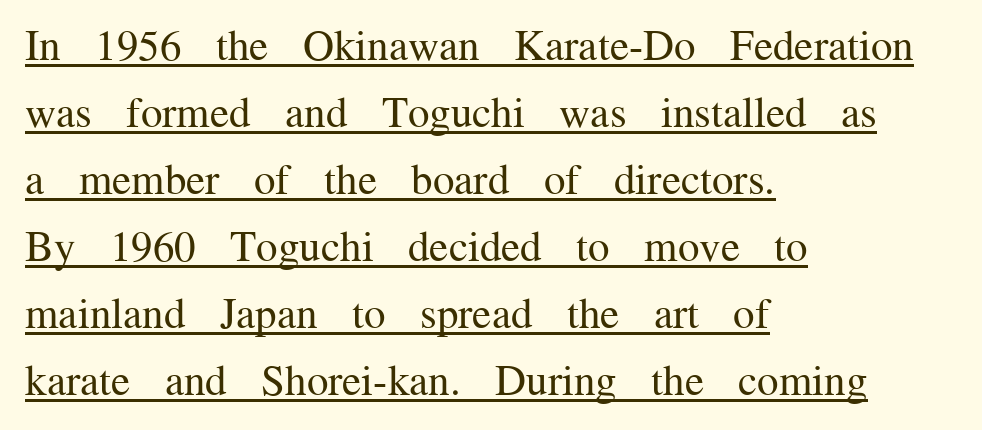
{"serif": "yes", "italic": "no", "bold": "no", "weight": "regular", "width": "normal", "stroke_contrast": "medium", "x_height": "medium", "monospaced": "no", "underline": "yes", "align": "left", "line_spacing": "normal", "line_spacing_ratio": 1.56, "letter_spacing": "normal", "letter_spacing_em": 0.0, "glyph_px": 43}
